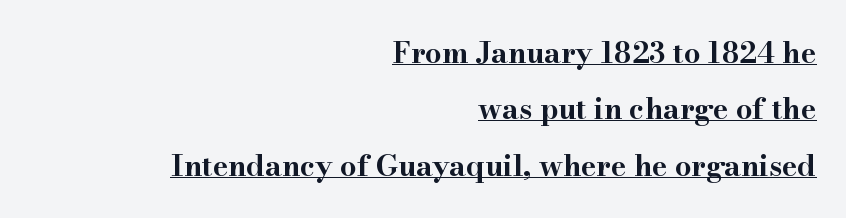
Q: Is the text bold? A: Yes.
Q: Is the text italic (slanted)? A: No, it is upright.
Q: Is the typeface a serif or a sans-serif typeface? A: Serif.
Q: Is the text underlined? A: Yes.
Q: How is the paragraph aligned? A: Right-aligned.
Q: Is the spacing between letters normal or unusually wide? A: Normal.
Q: Is the spacing between lines tight, normal or loose? A: Loose.
Q: Width (condensed, normal, or wide)? A: Wide.
Q: Stroke contrast? A: High.
Q: x-height? A: Small.
Q: Monospaced? A: No.
